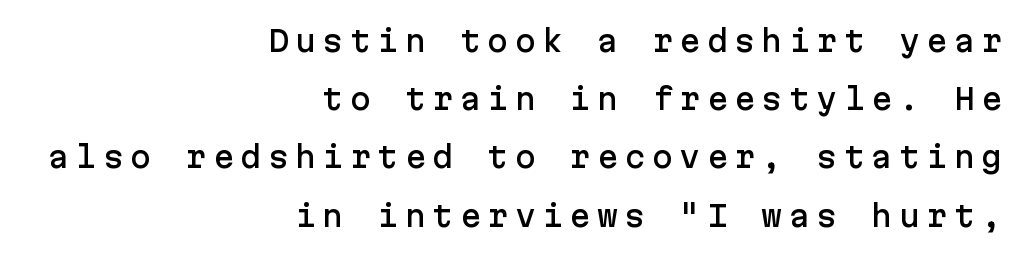
The image shows 28 px sans-serif type, upright; set right-aligned, loose line spacing (2.08x), unusually wide letter spacing (+0.23 em), not underlined; low stroke contrast and a medium x-height.
